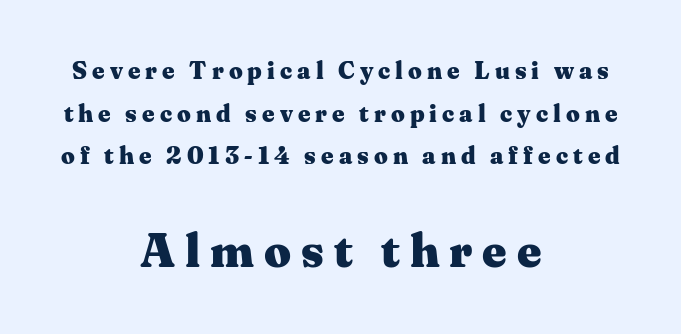
{"serif": "yes", "italic": "no", "bold": "yes", "weight": "heavy", "width": "wide", "stroke_contrast": "medium", "x_height": "medium", "monospaced": "no", "underline": "no", "align": "center", "line_spacing_ratio": 1.78, "letter_spacing": "wide", "letter_spacing_em": 0.21, "larger_block": "second", "size_ratio": 1.96, "glyph_px": 47}
